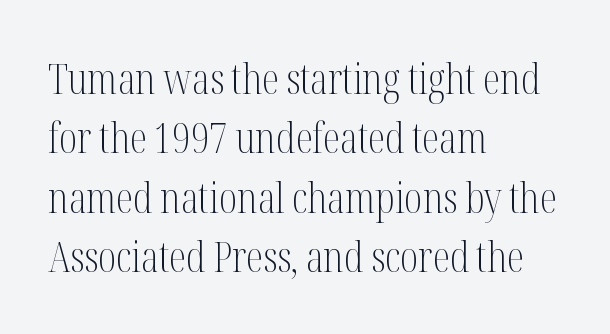
The image shows 43 px light, condensed serif type, upright; set left-aligned, normal line spacing (1.38x), normal letter spacing, not underlined; medium stroke contrast and a medium x-height.
